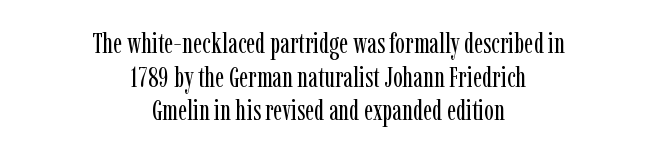
These lines are rendered in a variable-pitch font. The typesetter chose a symmetrical, centered arrangement here. The weight would be labelled regular, book, light, or lighter still. Font category for this specimen: serif. It's the straight-up-and-down kind of type. Descender tails drop into unmarked territory.
